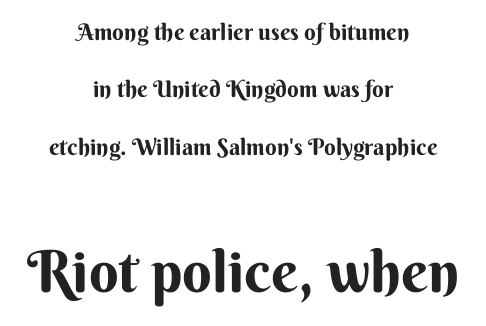
{"serif": "no", "italic": "no", "bold": "yes", "weight": "bold", "width": "normal", "stroke_contrast": "medium", "x_height": "small", "monospaced": "no", "underline": "no", "align": "center", "line_spacing": "loose", "line_spacing_ratio": 2.49, "letter_spacing": "normal", "letter_spacing_em": 0.0, "larger_block": "second", "size_ratio": 2.52, "glyph_px": 58}
